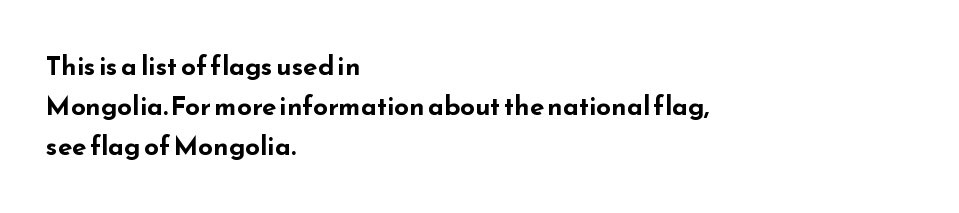
{"italic": "no", "bold": "yes", "underline": "no", "align": "left", "line_spacing": "normal", "line_spacing_ratio": 1.54, "letter_spacing": "normal", "letter_spacing_em": 0.0, "glyph_px": 26}
